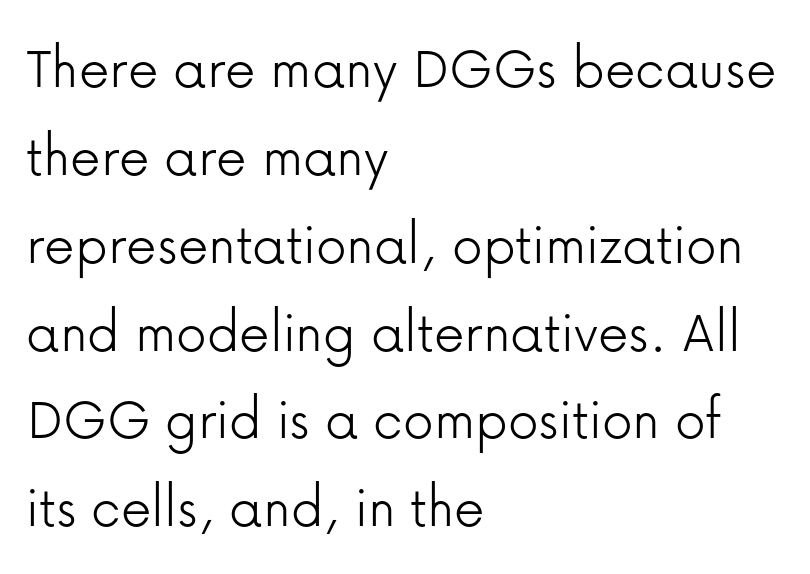
Q: Is the text bold? A: No.
Q: Is the text italic (slanted)? A: No, it is upright.
Q: Is the typeface a serif or a sans-serif typeface? A: Sans-serif.
Q: Is the text underlined? A: No.
Q: How is the paragraph aligned? A: Left-aligned.
Q: Is the spacing between letters normal or unusually wide? A: Normal.
Q: Is the spacing between lines tight, normal or loose? A: Normal.
Q: Width (condensed, normal, or wide)? A: Normal.
Q: Stroke contrast? A: Low.
Q: x-height? A: Medium.
Q: Monospaced? A: No.
